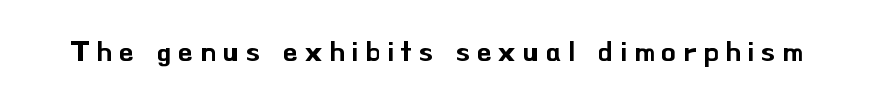
The rendering uses natural spacing where letterforms have individual widths. The designer went with a sans here, leaving each stem footless. Is the letter spacing exaggerated? Yes — the characters are pushed far apart. Every character sits straight up, as roman type does. Any mark beneath the type? The region is blank.
